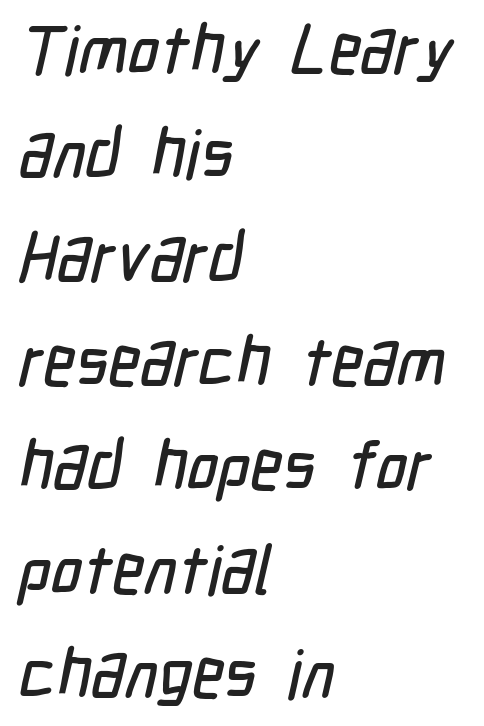
The image shows 68 px condensed sans-serif type; set left-aligned, normal line spacing (1.53x), normal letter spacing, not underlined; low stroke contrast and a medium x-height.
